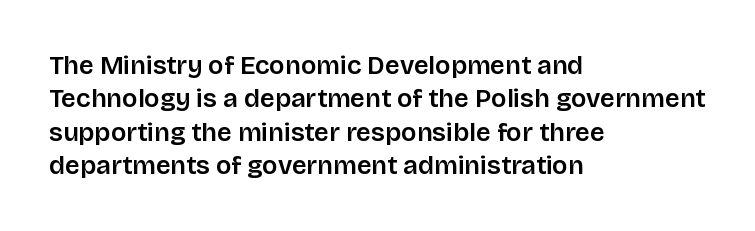
{"italic": "no", "bold": "semi", "underline": "no", "align": "left", "line_spacing": "normal", "line_spacing_ratio": 1.28, "letter_spacing": "normal", "letter_spacing_em": 0.0, "glyph_px": 26}
